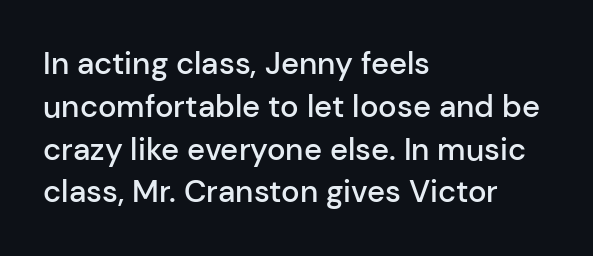
The image shows 31 px semibold sans-serif type, upright; set left-aligned, normal line spacing (1.38x), normal letter spacing, not underlined; low stroke contrast and a medium x-height.
